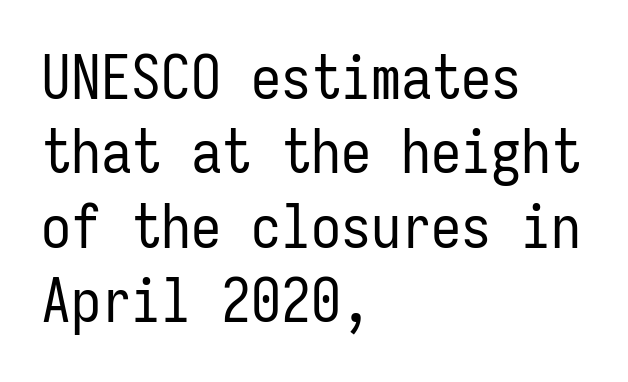
Q: Is the text bold? A: No.
Q: Is the text italic (slanted)? A: No, it is upright.
Q: Is the typeface a serif or a sans-serif typeface? A: Sans-serif.
Q: Is the text underlined? A: No.
Q: How is the paragraph aligned? A: Left-aligned.
Q: Is the spacing between letters normal or unusually wide? A: Normal.
Q: Width (condensed, normal, or wide)? A: Condensed.
Q: Stroke contrast? A: Low.
Q: x-height? A: Medium.
Q: Monospaced? A: Yes.
